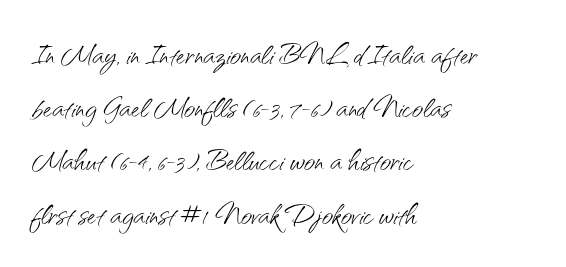
Q: Is the text bold? A: No.
Q: Is the text italic (slanted)? A: Yes.
Q: Is the typeface a serif or a sans-serif typeface? A: Sans-serif.
Q: Is the text underlined? A: No.
Q: How is the paragraph aligned? A: Left-aligned.
Q: Is the spacing between letters normal or unusually wide? A: Normal.
Q: Is the spacing between lines tight, normal or loose? A: Normal.
Q: Width (condensed, normal, or wide)? A: Normal.
Q: Stroke contrast? A: Medium.
Q: x-height? A: Small.
Q: Monospaced? A: No.
